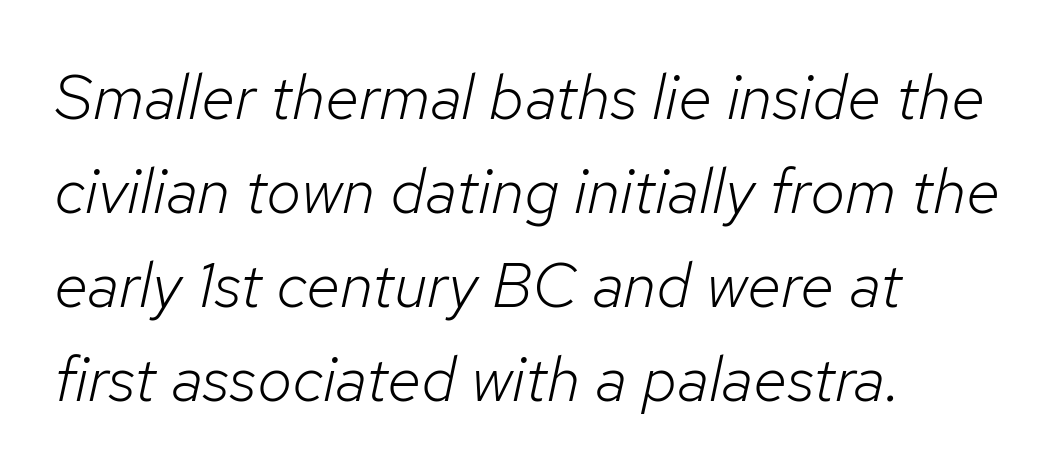
The image shows 63 px light type, italic (leaning right); set left-aligned, normal line spacing (1.49x), normal letter spacing, not underlined; low stroke contrast and a medium x-height.
